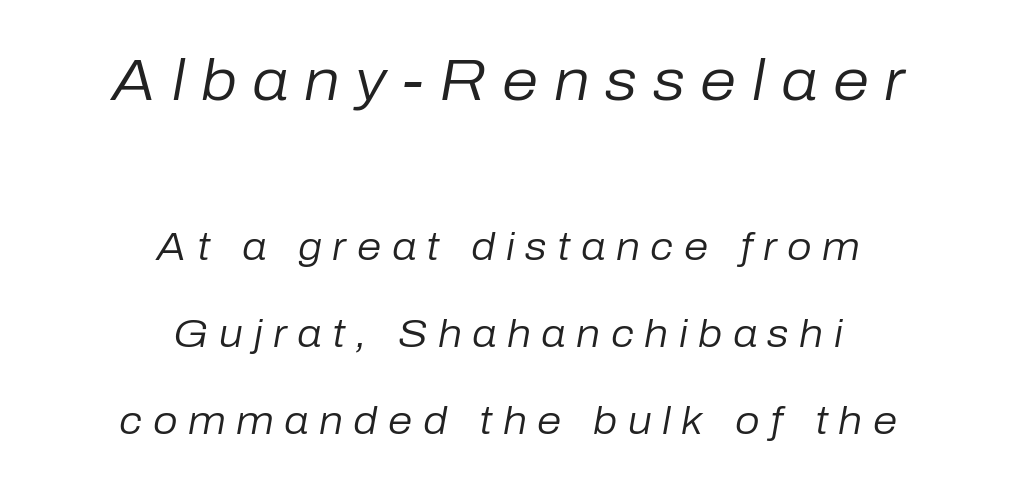
{"italic": "yes", "lean": "right", "slant_degrees": 10, "bold": "no", "weight": "regular", "width": "normal", "stroke_contrast": "low", "x_height": "medium", "monospaced": "no", "underline": "no", "align": "center", "line_spacing": "loose", "line_spacing_ratio": 2.23, "letter_spacing": "wide", "letter_spacing_em": 0.27, "larger_block": "first", "size_ratio": 1.49, "glyph_px": 58}
